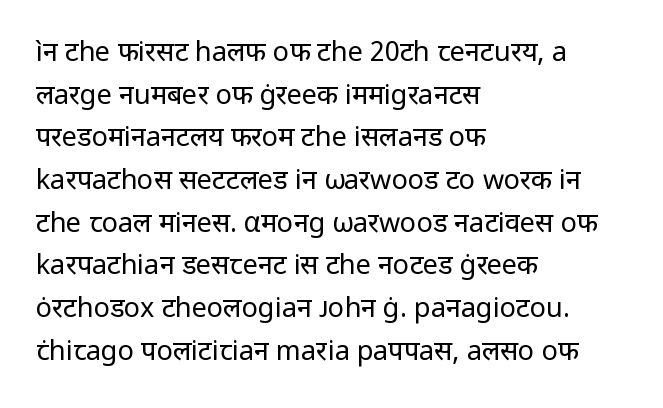
The ragged edge is on the right, which tells us the setting is flush left. Vertical strokes here are truly vertical. Heaviness? Minimal to ordinary, like unemphasized prose. Lines of text with bare space underneath.
